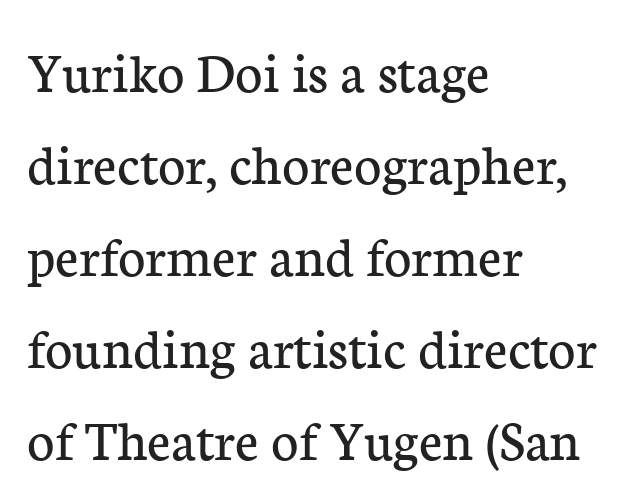
Weight: regular or lighter. The horizontal fit of the characters is conventional and even. Evenly set lines give the paragraph a standard silhouette. The characters display serif detailing at their extremities.
